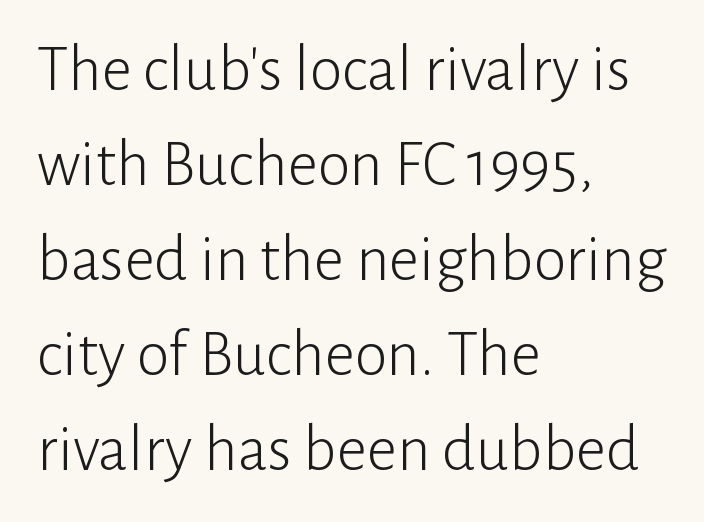
The image shows 66 px light sans-serif type, upright; set left-aligned, normal line spacing (1.44x), normal letter spacing, not underlined; low stroke contrast and a medium x-height.
